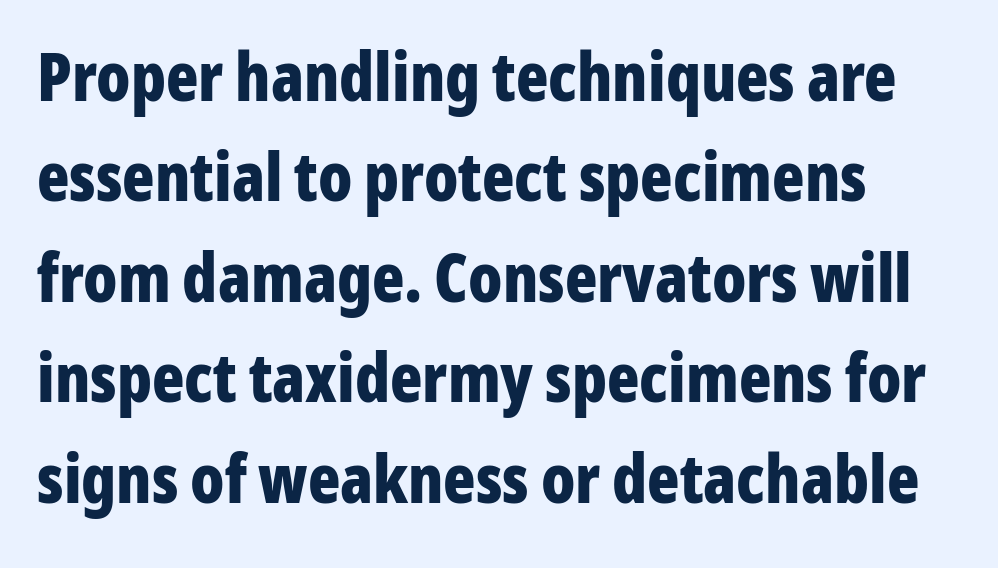
The rendering uses a moderate line-height, typical for paragraphs. Regarding serifs, this sample does without them. Every letter is thick-stroked: bold, no question. The ragged edge is on the right, which tells us the setting is flush left. It's the straight-up-and-down kind of type.
